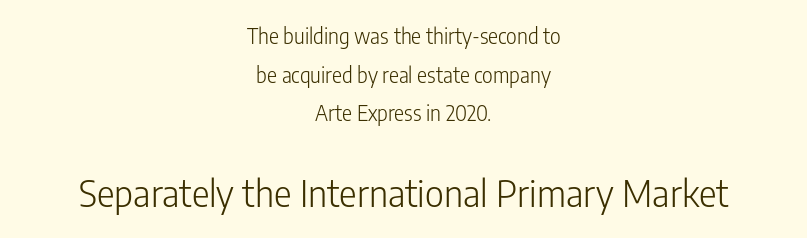
The image shows 37 px light, condensed sans-serif type, upright; set centered, line spacing 1.84x, normal letter spacing, not underlined; the second (bottom) block is 1.76x larger; low stroke contrast and a medium x-height.
